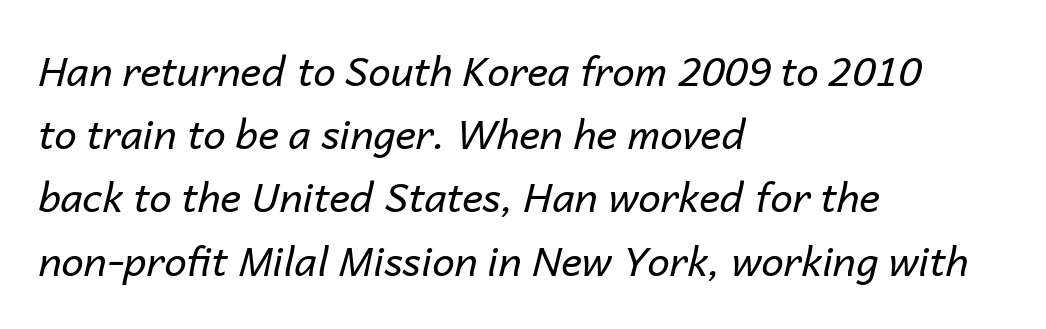
Note the varied advance widths — an 'i' is clearly narrower than an 'm'. Quick note: interline space is typical. Style check: oblique. What stands out about the letter spacing? Nothing — it is the standard amount. Underlining? Definitely not there. A light-to-regular cut is what we see here.
